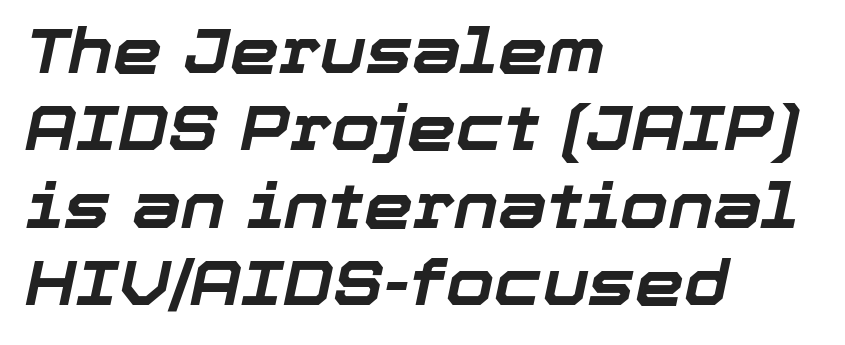
The image shows 62 px bold type, italic (leaning right); set left-aligned, normal line spacing (1.25x), normal letter spacing, not underlined; low stroke contrast and a medium x-height.
